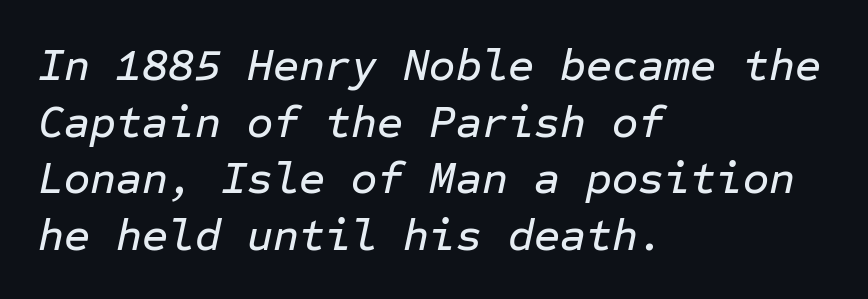
Q: Is the text italic (slanted)? A: Yes, it leans right by about 12 degrees.
Q: Is the text underlined? A: No.
Q: How is the paragraph aligned? A: Left-aligned.
Q: Is the spacing between letters normal or unusually wide? A: Normal.
Q: Is the spacing between lines tight, normal or loose? A: Normal.
Q: Width (condensed, normal, or wide)? A: Normal.
Q: Stroke contrast? A: Low.
Q: x-height? A: Medium.
Q: Monospaced? A: Yes.
